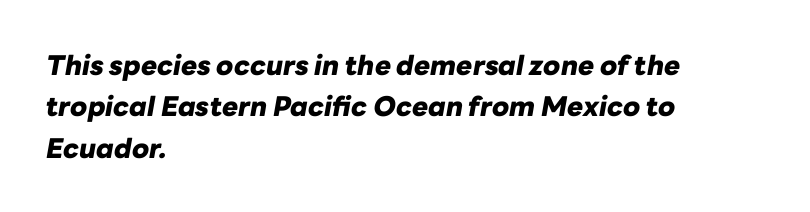
Q: Is the text bold? A: Yes.
Q: Is the text italic (slanted)? A: Yes, it leans right by about 10 degrees.
Q: Is the text underlined? A: No.
Q: How is the paragraph aligned? A: Left-aligned.
Q: Is the spacing between letters normal or unusually wide? A: Normal.
Q: Is the spacing between lines tight, normal or loose? A: Normal.
